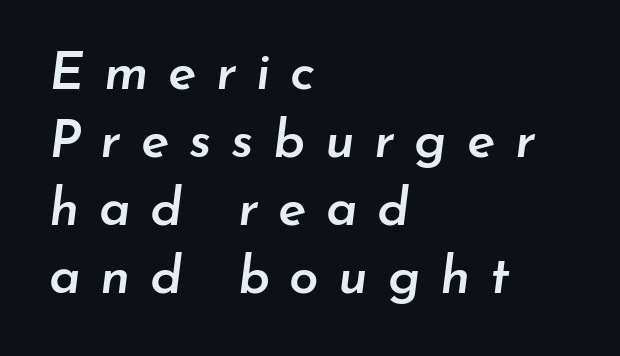
The image shows 53 px semibold type, italic (leaning right); set left-aligned, normal line spacing (1.28x), unusually wide letter spacing (+0.37 em), not underlined; low stroke contrast and a small x-height.
